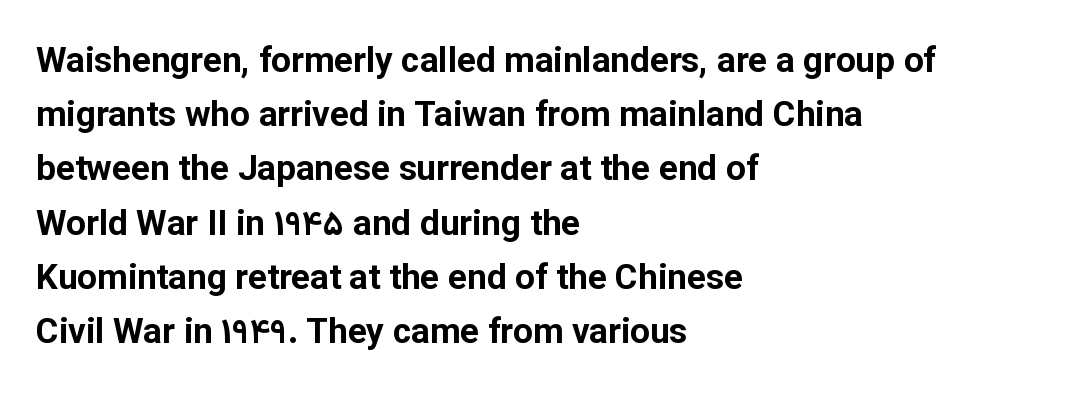
The image shows 35 px bold sans-serif type, upright; set left-aligned, normal line spacing (1.55x), normal letter spacing, not underlined; low stroke contrast and a medium x-height.
